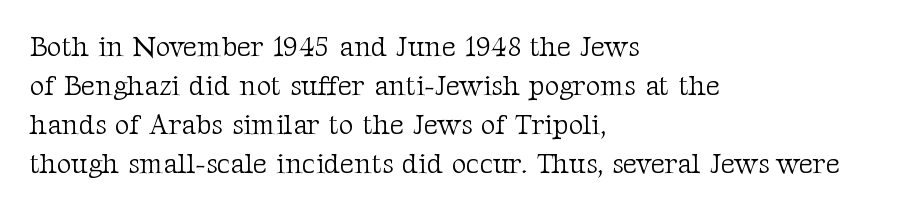
The image shows 28 px light serif type, upright; set left-aligned, normal line spacing (1.39x), normal letter spacing, not underlined; medium stroke contrast and a medium x-height.
